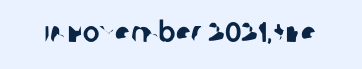
{"serif": "no", "width": "normal", "stroke_contrast": "low", "x_height": "large", "monospaced": "no", "underline": "no", "letter_spacing": "normal", "letter_spacing_em": 0.0, "glyph_px": 28}
